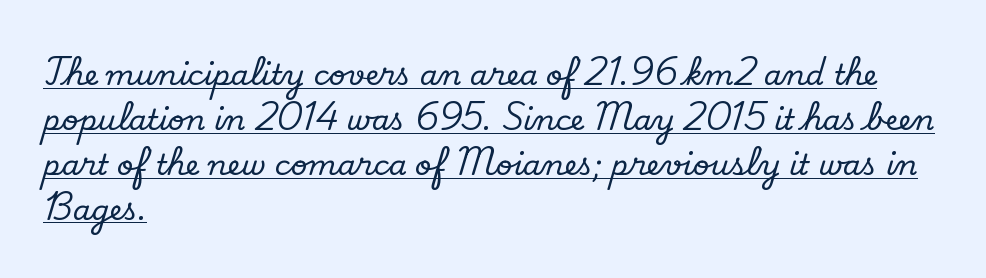
Q: Is the text italic (slanted)? A: Yes.
Q: Is the typeface a serif or a sans-serif typeface? A: Serif.
Q: Is the text underlined? A: Yes.
Q: How is the paragraph aligned? A: Left-aligned.
Q: Is the spacing between letters normal or unusually wide? A: Normal.
Q: Is the spacing between lines tight, normal or loose? A: Normal.
Q: Width (condensed, normal, or wide)? A: Normal.
Q: Stroke contrast? A: Low.
Q: x-height? A: Small.
Q: Monospaced? A: No.
